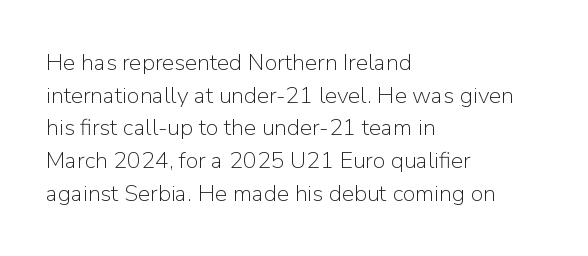
{"italic": "no", "bold": "no", "underline": "no", "align": "left", "line_spacing": "normal", "line_spacing_ratio": 1.42, "letter_spacing": "normal", "letter_spacing_em": 0.0, "glyph_px": 23}
